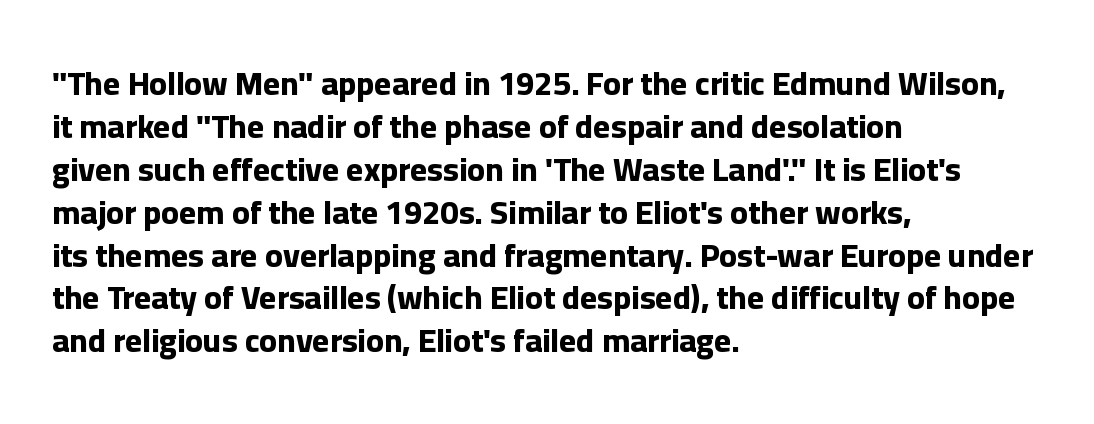
The image shows 33 px bold sans-serif type, upright; set left-aligned, normal line spacing (1.3x), normal letter spacing, not underlined; low stroke contrast and a medium x-height.
